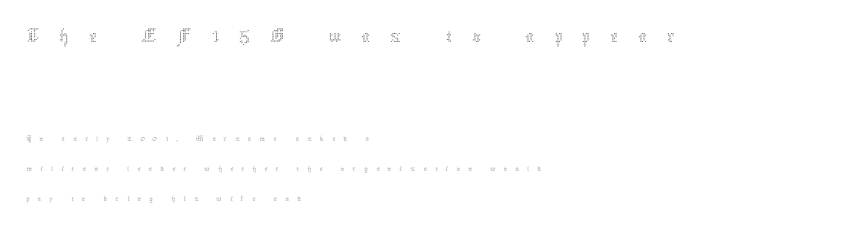
Q: Is the text bold? A: No.
Q: Is the text italic (slanted)? A: No, it is upright.
Q: Is the text underlined? A: No.
Q: How is the paragraph aligned? A: Left-aligned.
Q: Is the spacing between letters normal or unusually wide? A: Unusually wide.
Q: Is the spacing between lines tight, normal or loose? A: Normal.
Q: Which block of text is set in a larger size, the first (top) or the second (bottom)? A: The first (top) one.
Q: Width (condensed, normal, or wide)? A: Normal.
Q: Stroke contrast? A: Medium.
Q: x-height? A: Medium.
Q: Monospaced? A: No.
